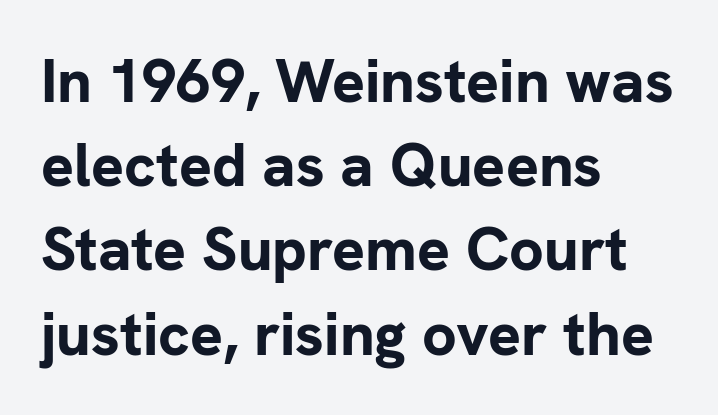
{"serif": "no", "italic": "no", "bold": "yes", "weight": "bold", "width": "normal", "stroke_contrast": "low", "x_height": "medium", "monospaced": "no", "underline": "no", "align": "left", "line_spacing": "normal", "line_spacing_ratio": 1.38, "letter_spacing": "normal", "letter_spacing_em": 0.0, "glyph_px": 61}
